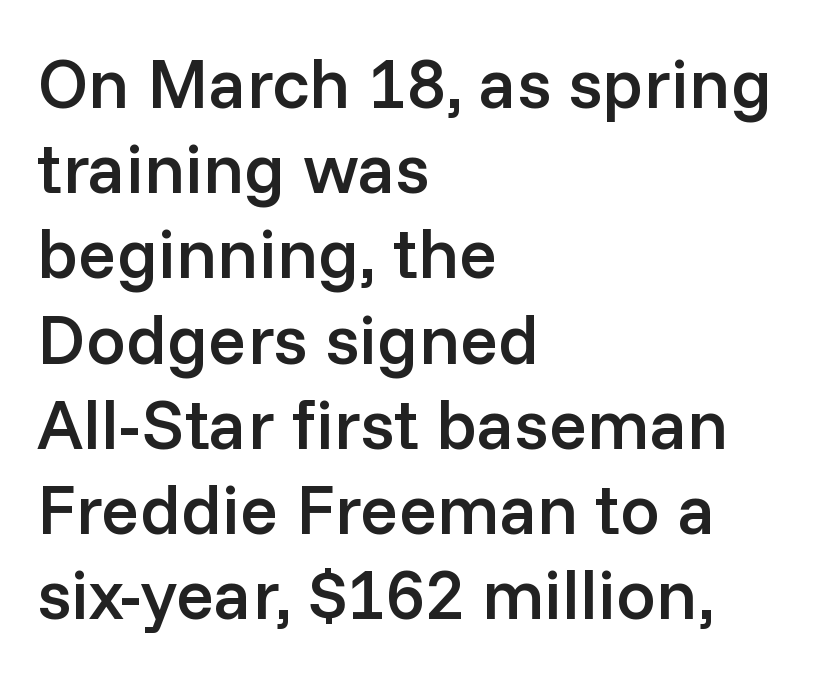
{"serif": "no", "italic": "no", "bold": "semi", "weight": "semibold", "width": "normal", "stroke_contrast": "low", "x_height": "medium", "monospaced": "no", "underline": "no", "align": "left", "line_spacing_ratio": 1.2, "letter_spacing": "normal", "letter_spacing_em": 0.0, "glyph_px": 71}
